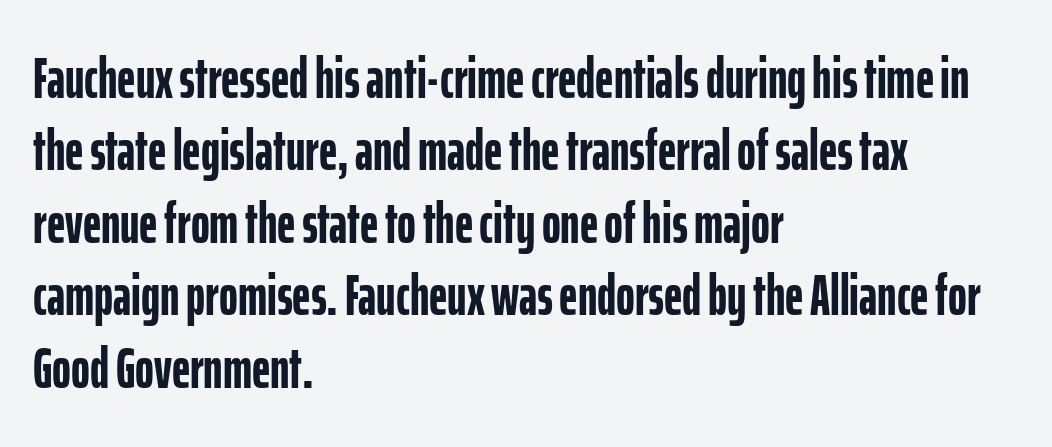
{"serif": "no", "italic": "no", "bold": "yes", "weight": "semibold", "width": "condensed", "stroke_contrast": "low", "x_height": "medium", "monospaced": "no", "underline": "no", "align": "left", "line_spacing": "normal", "line_spacing_ratio": 1.27, "letter_spacing": "normal", "letter_spacing_em": 0.0, "glyph_px": 57}
